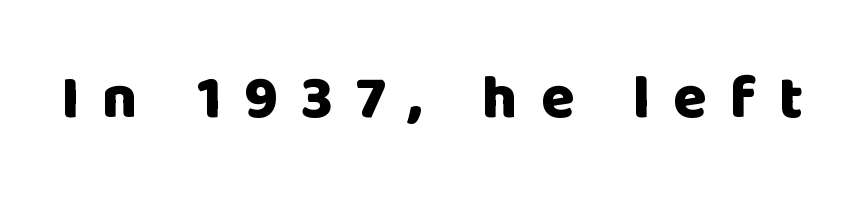
The image shows 61 px heavy sans-serif type, upright; set unusually wide letter spacing (+0.38 em), not underlined; low stroke contrast and a large x-height.
